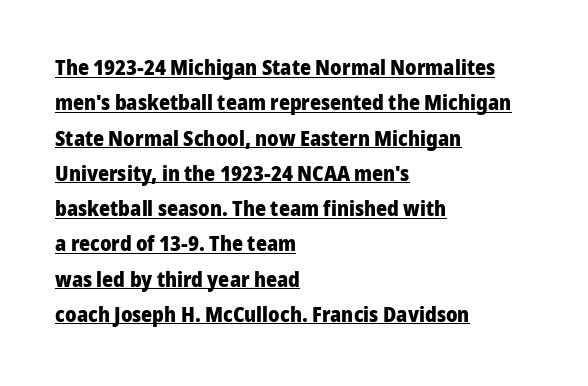
Vertically, the passage feels balanced, rows spaced as you'd expect. Short and long lines alike share a common starting point at left. The specimen reads as upright at a glance. Notice how thick the strokes are: this is what a full bold looks like. Caption: lettering with a line underneath. Observe the ordinary spacing: letters are neighbours, not strangers.
